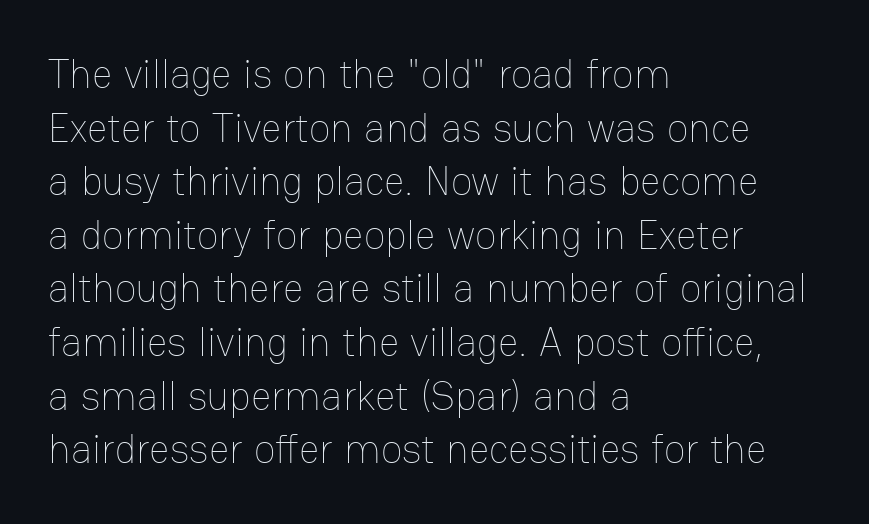
The image shows 40 px thin type, upright; set left-aligned, normal line spacing (1.34x), normal letter spacing, not underlined; low stroke contrast and a medium x-height.
